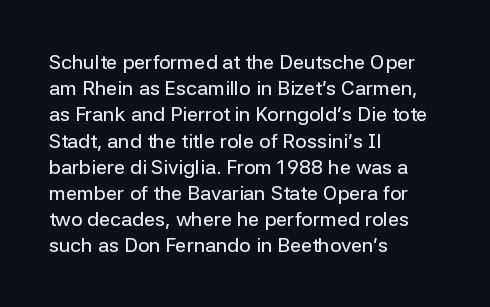
Rows of type keep a routine distance in the vertical direction. Designer's note — italics off, roman on. These lines stack with their left ends in a neat column. You could call the tracking neutral — neither tight nor loose. Each row of text sits above clean, open space.
